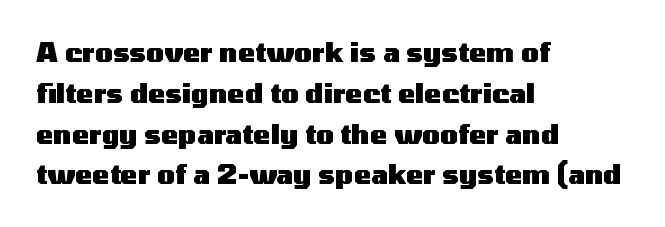
A dark, heavy texture on the line: the type is bold. Characters follow at the spacing the type designer built in. The designer left line spacing at the default. Unmarked baselines from the first word to the last. Posture: vertical.
